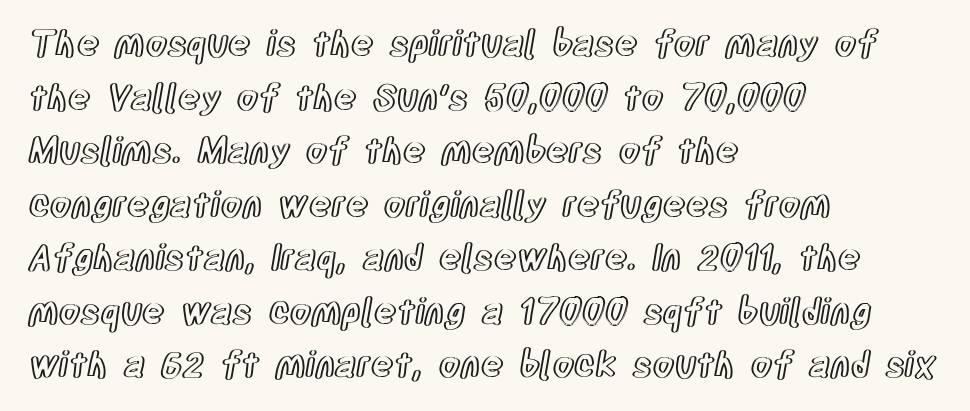
The image shows 35 px condensed type; set left-aligned, normal line spacing (1.53x), normal letter spacing, not underlined; a large x-height.
